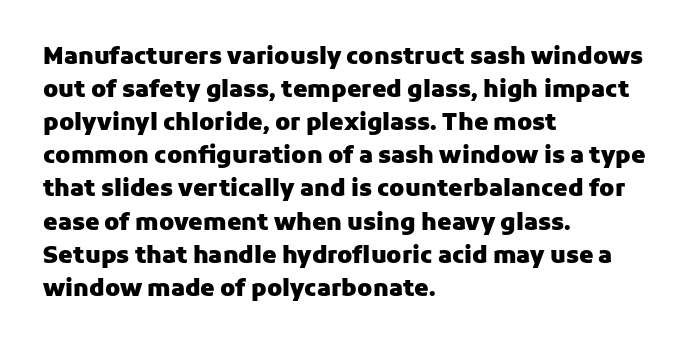
{"italic": "no", "bold": "yes", "underline": "no", "align": "left", "line_spacing": "normal", "line_spacing_ratio": 1.44, "letter_spacing": "normal", "letter_spacing_em": 0.0, "glyph_px": 23}
